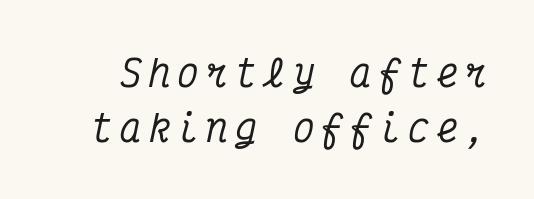
{"serif": "yes", "italic": "yes", "lean": "right", "slant_degrees": 12, "width": "condensed", "stroke_contrast": "medium", "x_height": "medium", "monospaced": "yes", "underline": "no", "line_spacing": "normal", "line_spacing_ratio": 1.54, "letter_spacing": "wide", "letter_spacing_em": 0.2, "glyph_px": 36}
